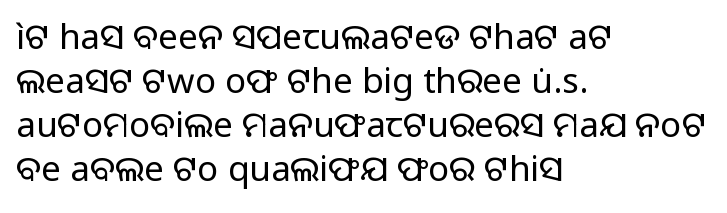
Q: Is the text bold? A: No.
Q: Is the text italic (slanted)? A: No, it is upright.
Q: Is the typeface a serif or a sans-serif typeface? A: Sans-serif.
Q: Is the text underlined? A: No.
Q: How is the paragraph aligned? A: Left-aligned.
Q: Is the spacing between letters normal or unusually wide? A: Normal.
Q: Is the spacing between lines tight, normal or loose? A: Normal.
Q: Width (condensed, normal, or wide)? A: Normal.
Q: Stroke contrast? A: Low.
Q: x-height? A: Medium.
Q: Monospaced? A: No.
